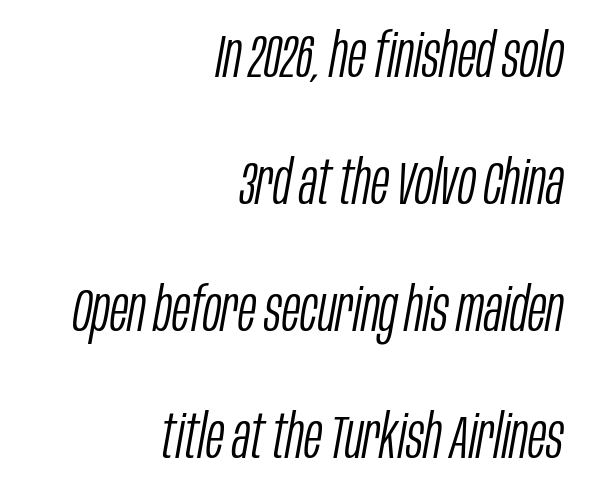
Q: Is the text bold? A: No.
Q: Is the text italic (slanted)? A: Yes, it leans right by about 10 degrees.
Q: Is the text underlined? A: No.
Q: How is the paragraph aligned? A: Right-aligned.
Q: Is the spacing between letters normal or unusually wide? A: Normal.
Q: Is the spacing between lines tight, normal or loose? A: Loose.
Q: Width (condensed, normal, or wide)? A: Condensed.
Q: Stroke contrast? A: Low.
Q: x-height? A: Large.
Q: Monospaced? A: No.
